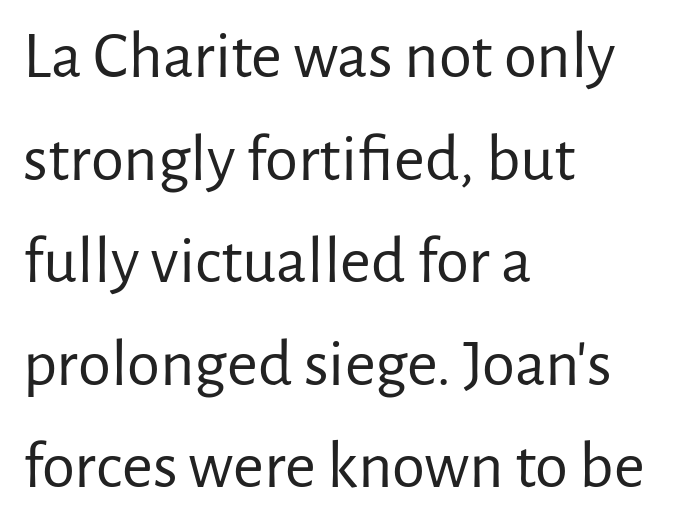
{"serif": "no", "italic": "no", "bold": "no", "weight": "regular", "width": "normal", "stroke_contrast": "low", "x_height": "medium", "monospaced": "no", "underline": "no", "align": "left", "line_spacing": "normal", "line_spacing_ratio": 1.53, "letter_spacing": "normal", "letter_spacing_em": 0.0, "glyph_px": 67}
